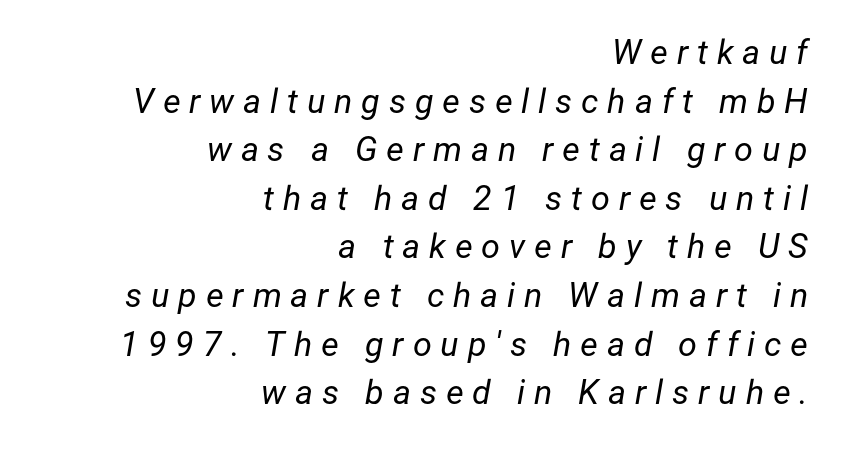
{"italic": "yes", "lean": "right", "slant_degrees": 12, "bold": "no", "weight": "regular", "width": "normal", "stroke_contrast": "low", "x_height": "medium", "monospaced": "no", "underline": "no", "align": "right", "line_spacing": "normal", "line_spacing_ratio": 1.43, "letter_spacing": "wide", "letter_spacing_em": 0.26, "glyph_px": 34}
